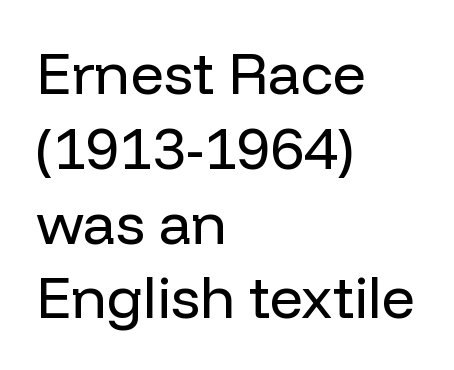
Q: Is the text bold? A: No.
Q: Is the text italic (slanted)? A: No, it is upright.
Q: Is the typeface a serif or a sans-serif typeface? A: Sans-serif.
Q: Is the text underlined? A: No.
Q: How is the paragraph aligned? A: Left-aligned.
Q: Is the spacing between letters normal or unusually wide? A: Normal.
Q: Is the spacing between lines tight, normal or loose? A: Normal.
Q: Width (condensed, normal, or wide)? A: Normal.
Q: Stroke contrast? A: Low.
Q: x-height? A: Medium.
Q: Monospaced? A: No.
